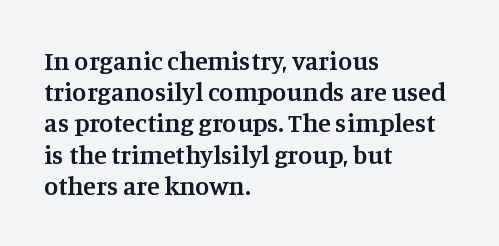
One-word summary of the alignment: left. Anything drawn beneath the words? Only blank space. Style check: upright. Each word holds together tightly as a unit, with standard inter-letter gaps. A semibold gives these letters moderate extra thickness, short of bold.
